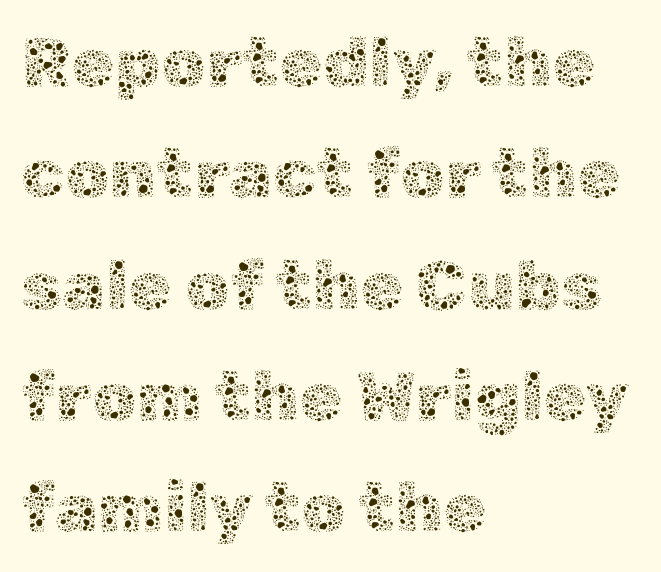
{"italic": "no", "bold": "no", "weight": "thin", "width": "normal", "x_height": "medium", "monospaced": "no", "underline": "no", "align": "left", "line_spacing": "normal", "line_spacing_ratio": 1.59, "letter_spacing": "normal", "letter_spacing_em": 0.0, "glyph_px": 70}
